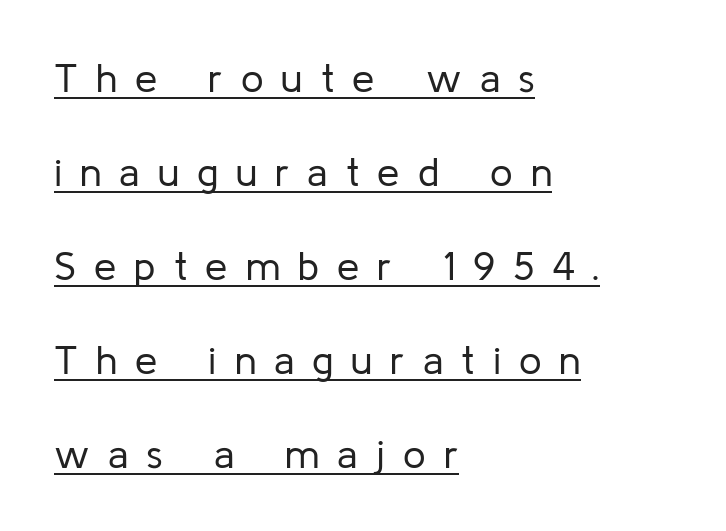
{"serif": "no", "italic": "no", "bold": "no", "weight": "regular", "width": "normal", "stroke_contrast": "low", "x_height": "medium", "monospaced": "no", "underline": "yes", "align": "left", "line_spacing": "loose", "line_spacing_ratio": 2.35, "letter_spacing": "wide", "letter_spacing_em": 0.45, "glyph_px": 40}
